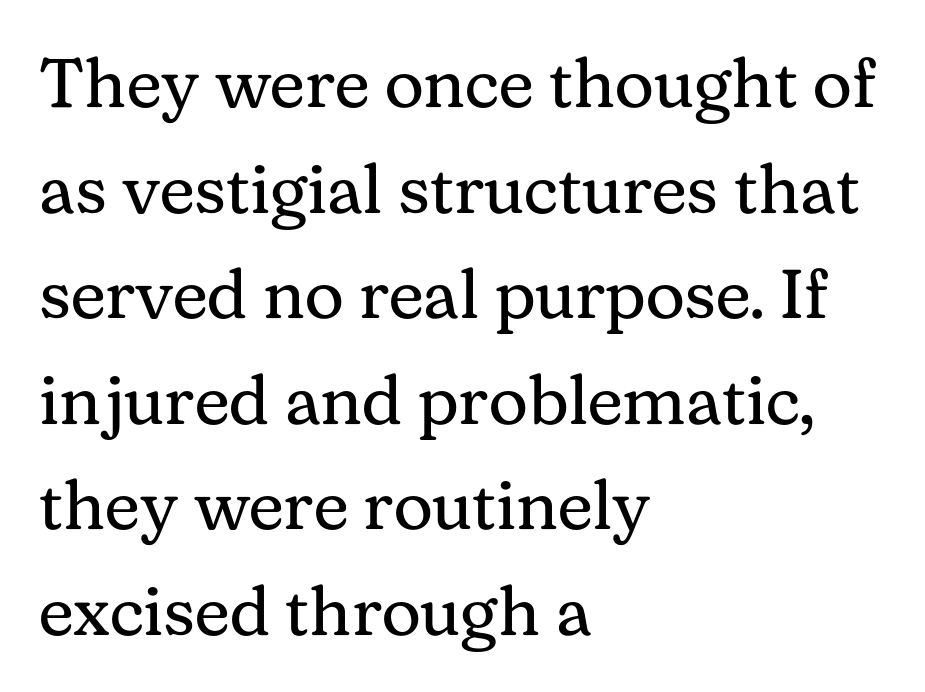
The letters advance in unequal steps, a hallmark of proportional type. The glyphs are unaccompanied by any horizontal stroke below them. What kind of face is this? One with serifs. Is there any slant? The stems are plumb.
